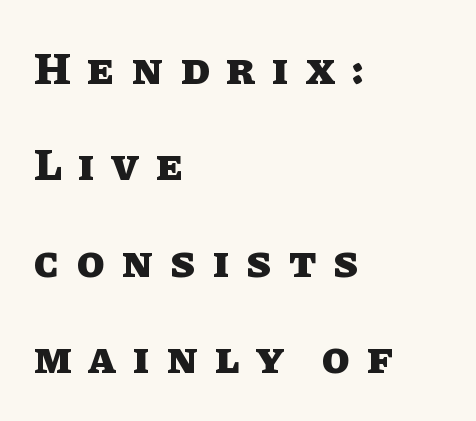
The image shows 45 px heavy type, upright; set left-aligned, loose line spacing (2.14x), unusually wide letter spacing (+0.38 em), not underlined; low stroke contrast and a large x-height.
